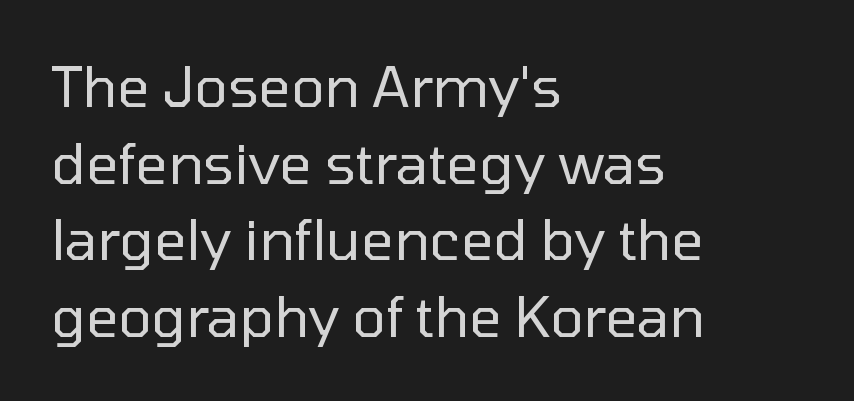
The image shows 56 px regular-weight sans-serif type, upright; set left-aligned, normal line spacing (1.37x), normal letter spacing, not underlined; low stroke contrast and a medium x-height.
